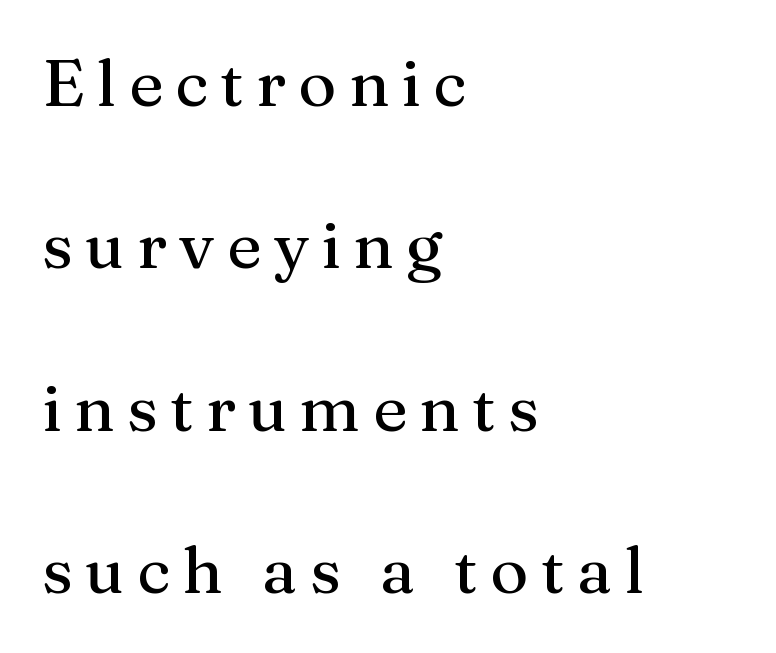
Q: Is the text italic (slanted)? A: No, it is upright.
Q: Is the typeface a serif or a sans-serif typeface? A: Serif.
Q: Is the text underlined? A: No.
Q: How is the paragraph aligned? A: Left-aligned.
Q: Is the spacing between lines tight, normal or loose? A: Loose.
Q: Width (condensed, normal, or wide)? A: Normal.
Q: Stroke contrast? A: Medium.
Q: x-height? A: Medium.
Q: Monospaced? A: No.
